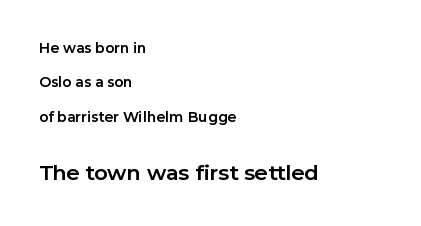
Horizontal bands of white between lines are thick stripes. There is no visible air inserted between adjacent glyphs. Each row of text sits above clean, open space. Teacher's note: observe the even left margin — that is flush-left alignment. Strong, thick strokes mark this as bold type.
